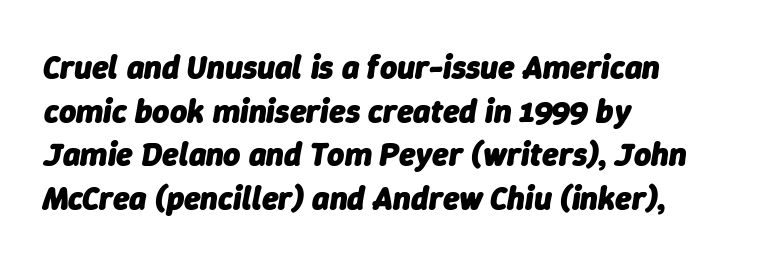
{"italic": "yes", "lean": "right", "slant_degrees": 9, "bold": "yes", "weight": "heavy", "width": "normal", "stroke_contrast": "low", "x_height": "medium", "monospaced": "no", "underline": "no", "align": "left", "line_spacing": "normal", "line_spacing_ratio": 1.32, "letter_spacing": "normal", "letter_spacing_em": 0.0, "glyph_px": 33}
